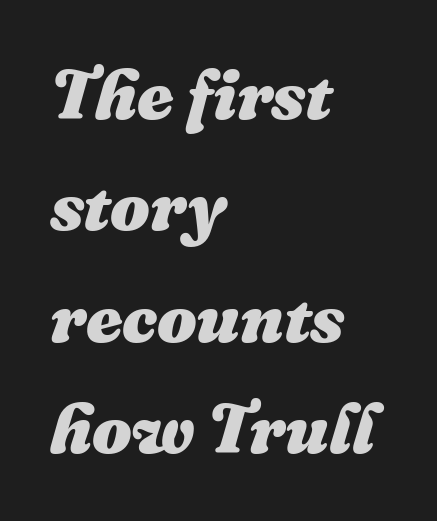
Designer's note — italics engaged. Normally led — the rows are evenly, conventionally spaced. The typesetter chose a ragged-right arrangement here. A typesetter would call this zero additional tracking. Typographic density is high because the face is bold.
